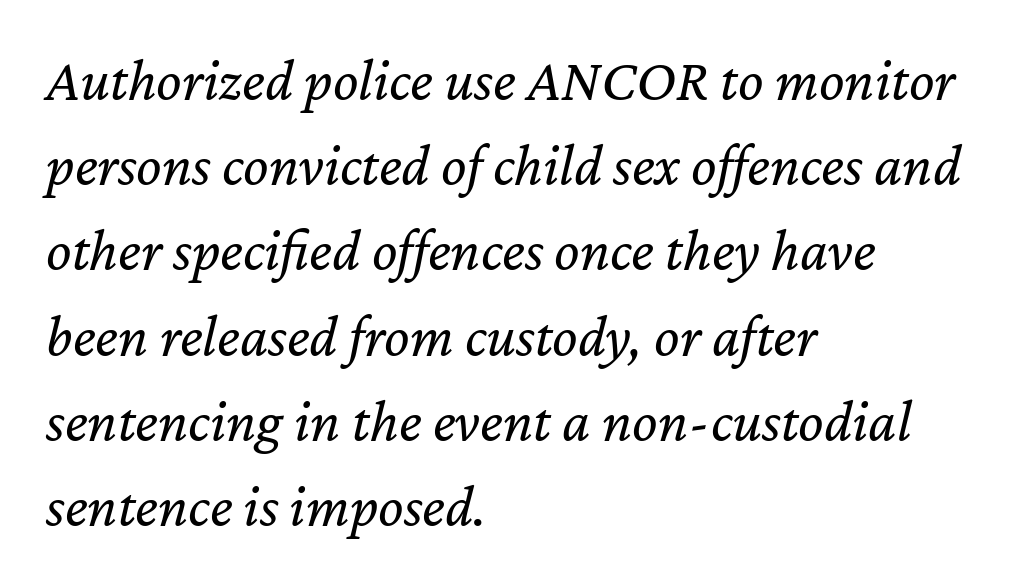
The image shows 60 px regular-weight type, italic (leaning right); set left-aligned, normal line spacing (1.42x), normal letter spacing, not underlined; low stroke contrast and a medium x-height.
